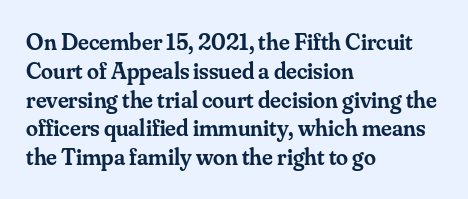
{"italic": "no", "bold": "semi", "underline": "no", "align": "left", "line_spacing_ratio": 1.2, "letter_spacing": "normal", "letter_spacing_em": 0.0, "glyph_px": 24}
